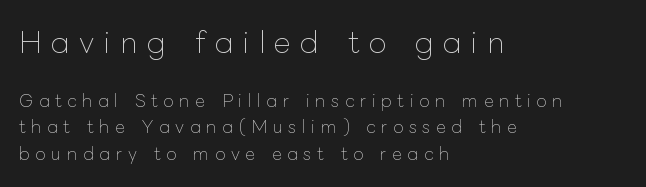
The image shows 29 px thin type, upright; set left-aligned, normal line spacing (1.55x), unusually wide letter spacing (+0.33 em), not underlined; the first (top) block is 1.71x larger; low stroke contrast and a medium x-height.
